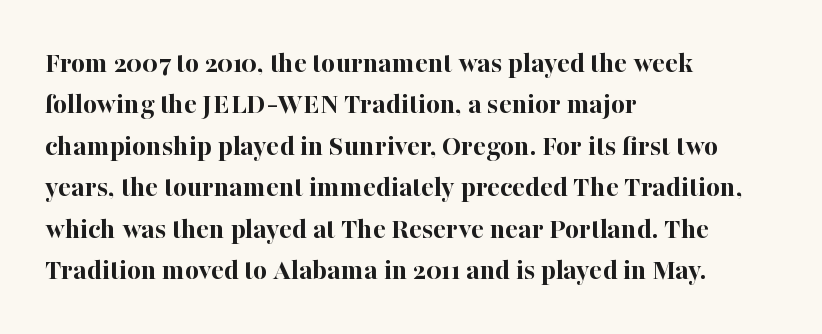
{"serif": "yes", "italic": "no", "bold": "yes", "weight": "bold", "width": "normal", "stroke_contrast": "high", "x_height": "medium", "monospaced": "no", "underline": "no", "align": "left", "line_spacing": "normal", "line_spacing_ratio": 1.38, "letter_spacing": "normal", "letter_spacing_em": 0.0, "glyph_px": 30}
